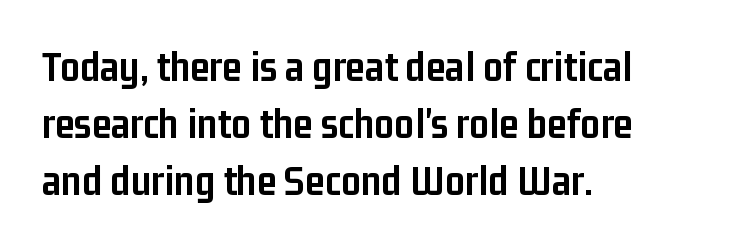
The image shows 44 px semibold, condensed sans-serif type, upright; set left-aligned, normal line spacing (1.3x), normal letter spacing, not underlined; low stroke contrast and a medium x-height.
